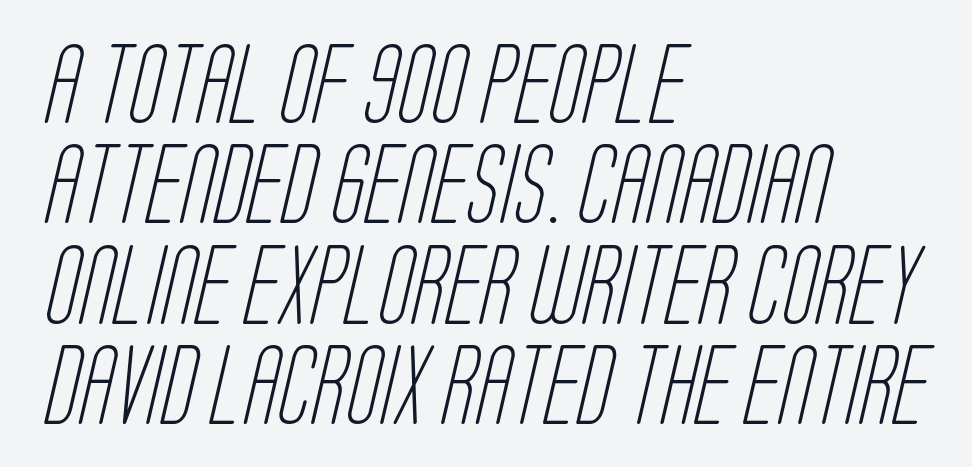
{"serif": "no", "bold": "no", "weight": "light", "width": "condensed", "stroke_contrast": "low", "x_height": "large", "monospaced": "no", "underline": "no", "align": "left", "line_spacing": "normal", "line_spacing_ratio": 1.27, "letter_spacing": "normal", "letter_spacing_em": 0.0, "glyph_px": 79}
